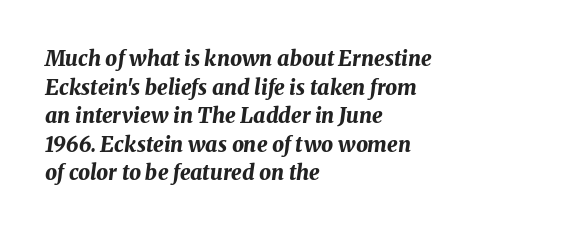
Q: Is the text bold? A: Yes.
Q: Is the text italic (slanted)? A: Yes, it leans right by about 8 degrees.
Q: Is the text underlined? A: No.
Q: How is the paragraph aligned? A: Left-aligned.
Q: Is the spacing between letters normal or unusually wide? A: Normal.
Q: Is the spacing between lines tight, normal or loose? A: Normal.
